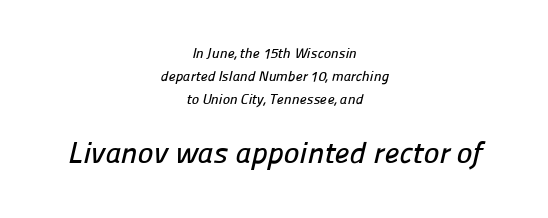
Scale increases going downward across the two blocks. In terms of leading, this rendering sits right in the middle. In terms of letterspacing, this is plain default setting. This is sans-serif lettering, the kind often seen on screens and signage.
